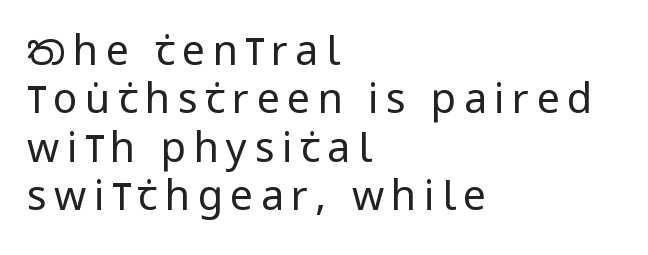
The image shows 41 px regular-weight, condensed sans-serif type, upright; set left-aligned, line spacing 1.18x, not underlined; low stroke contrast and a large x-height.
